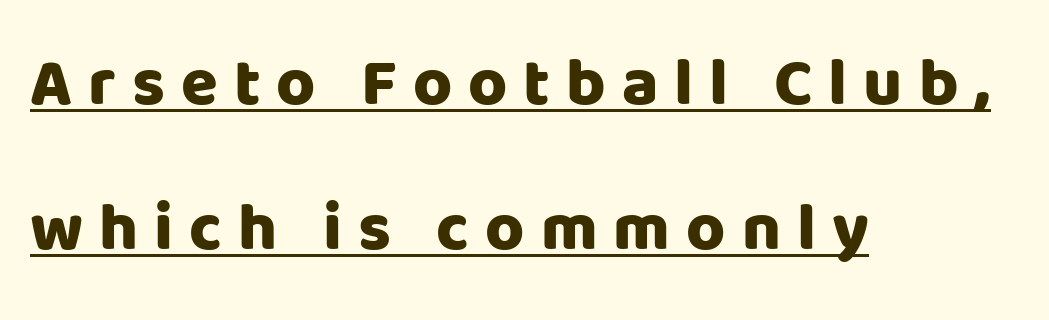
Q: Is the text bold? A: Yes.
Q: Is the text italic (slanted)? A: No, it is upright.
Q: Is the typeface a serif or a sans-serif typeface? A: Sans-serif.
Q: Is the text underlined? A: Yes.
Q: How is the paragraph aligned? A: Left-aligned.
Q: Is the spacing between letters normal or unusually wide? A: Unusually wide.
Q: Is the spacing between lines tight, normal or loose? A: Loose.
Q: Width (condensed, normal, or wide)? A: Normal.
Q: Stroke contrast? A: Low.
Q: x-height? A: Large.
Q: Monospaced? A: No.
